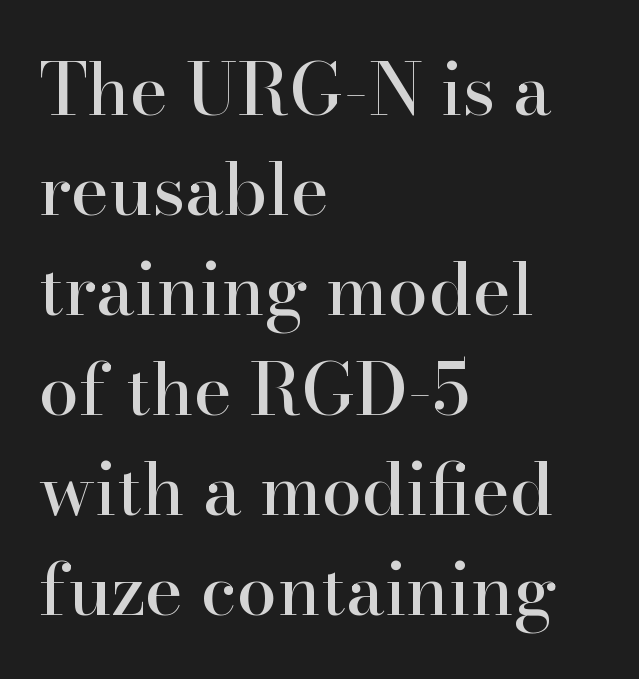
The image shows 72 px serif type, upright; set left-aligned, normal line spacing (1.39x), normal letter spacing, not underlined; high stroke contrast and a small x-height.
